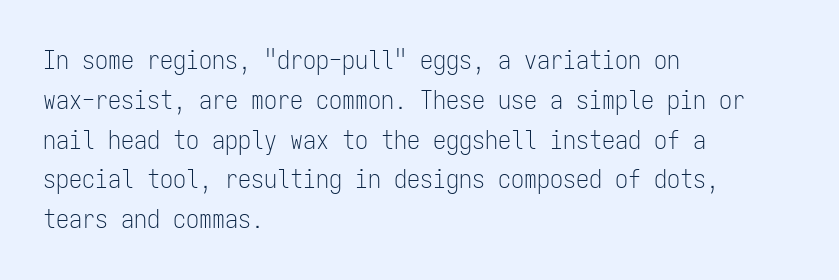
Q: Is the text bold? A: No.
Q: Is the text italic (slanted)? A: No, it is upright.
Q: Is the text underlined? A: No.
Q: How is the paragraph aligned? A: Left-aligned.
Q: Is the spacing between letters normal or unusually wide? A: Normal.
Q: Is the spacing between lines tight, normal or loose? A: Normal.
